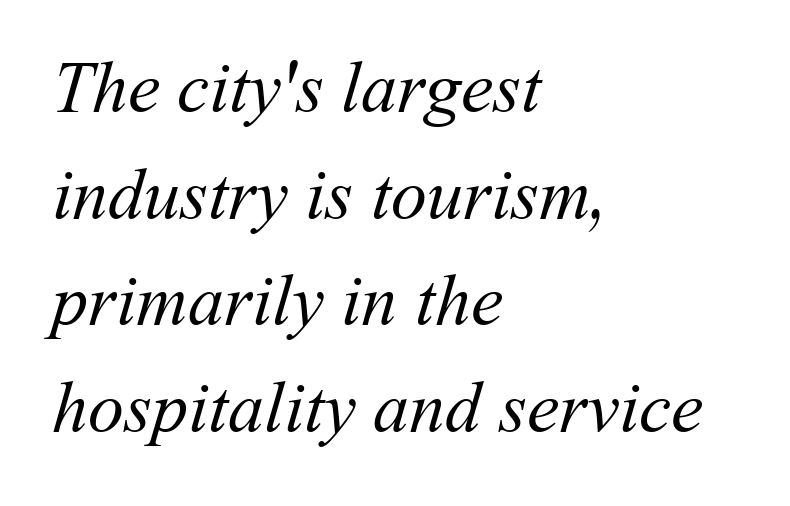
Has an underline been added? It has not. The typeface has the unassuming heft of standard copy or less. The lines are quadded left. Interline gaps are of average width in this sample. You could not count columns in this text — the font is proportionally spaced. The passage shown has conventional tracking throughout.
